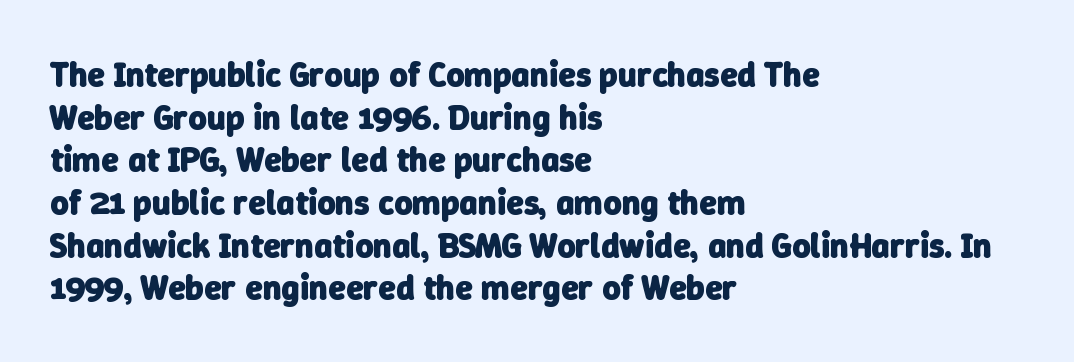
The image shows 35 px heavy sans-serif type; set left-aligned, line spacing 1.22x, normal letter spacing, not underlined; low stroke contrast and a medium x-height.
